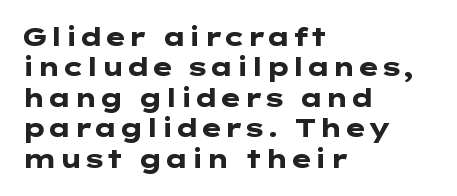
{"italic": "no", "bold": "yes", "underline": "no", "align": "left", "line_spacing_ratio": 1.22, "letter_spacing": "normal", "letter_spacing_em": 0.0, "glyph_px": 25}
